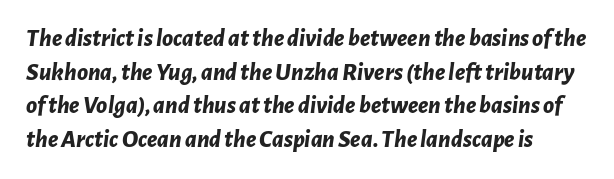
The image shows 25 px bold type, italic (leaning right); set normal line spacing (1.35x), normal letter spacing, not underlined.
